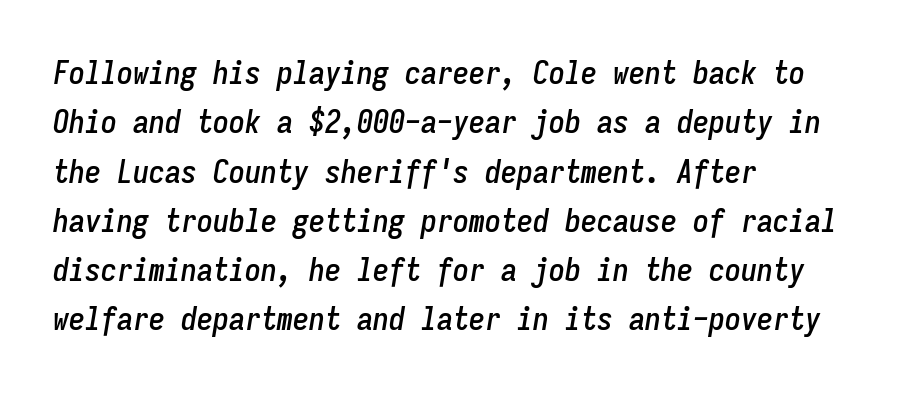
The image shows 32 px condensed type, italic (leaning right), monospaced; set left-aligned, normal line spacing (1.54x), normal letter spacing, not underlined; low stroke contrast and a medium x-height.
